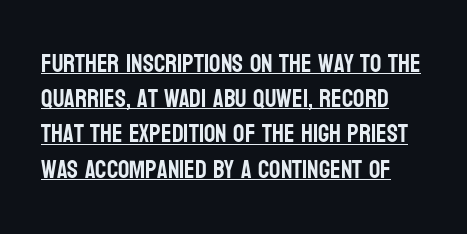
{"italic": "no", "underline": "yes", "line_spacing": "normal", "line_spacing_ratio": 1.41, "letter_spacing": "normal", "letter_spacing_em": 0.0, "glyph_px": 25}
